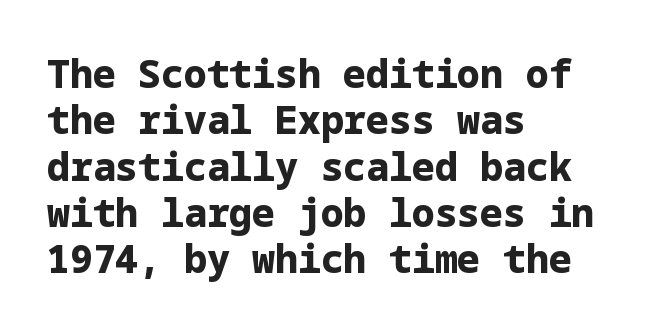
The type is set solid horizontally, with unmodified tracking. Nothing sits at the stroke ends, so this counts as sans-serif. Has an underline been added? It has not. These lines carry a lot of weight — the face is fully bold. These lines were composed using upright roman letters. Reading down the block, your eye returns to a fixed left position each line.
